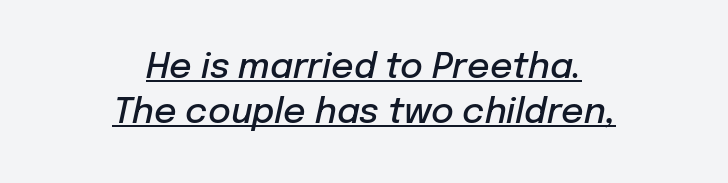
Q: Is the text bold? A: Semi-bold.
Q: Is the text italic (slanted)? A: Yes, it leans right by about 12 degrees.
Q: Is the text underlined? A: Yes.
Q: How is the paragraph aligned? A: Centered.
Q: Is the spacing between letters normal or unusually wide? A: Normal.
Q: Is the spacing between lines tight, normal or loose? A: Normal.
Q: Width (condensed, normal, or wide)? A: Normal.
Q: Stroke contrast? A: Low.
Q: x-height? A: Medium.
Q: Monospaced? A: No.
